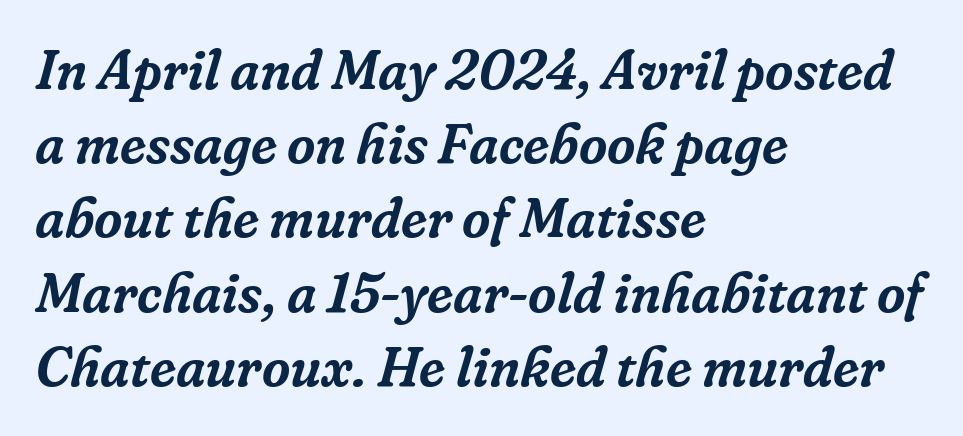
Typeset ragged right — the left edge is the straight one. This sample has the flowing, uneven cadence of proportional lettering. Evenly set lines give the paragraph a standard silhouette. Slant detected: the letters are inclined.
